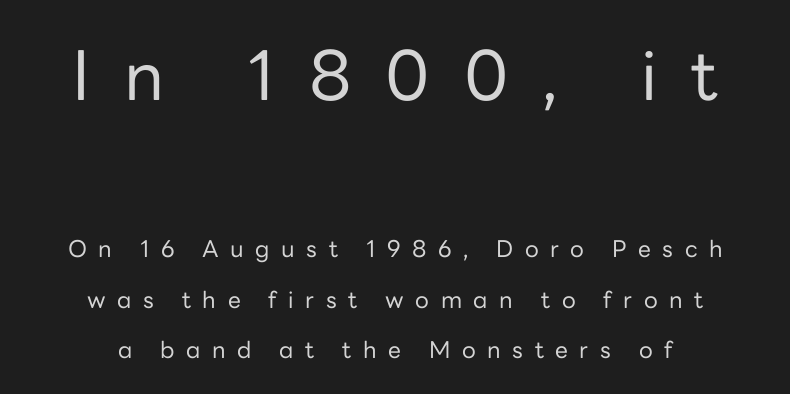
Q: Is the text bold? A: No.
Q: Is the text italic (slanted)? A: No, it is upright.
Q: Is the typeface a serif or a sans-serif typeface? A: Sans-serif.
Q: Is the text underlined? A: No.
Q: How is the paragraph aligned? A: Centered.
Q: Is the spacing between letters normal or unusually wide? A: Unusually wide.
Q: Is the spacing between lines tight, normal or loose? A: Loose.
Q: Which block of text is set in a larger size, the first (top) or the second (bottom)? A: The first (top) one.
Q: Width (condensed, normal, or wide)? A: Normal.
Q: Stroke contrast? A: Low.
Q: x-height? A: Medium.
Q: Monospaced? A: No.
